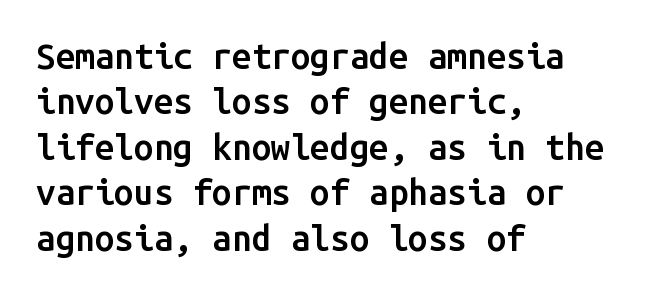
The image shows 35 px semibold sans-serif type, upright, monospaced; set left-aligned, normal line spacing (1.3x), normal letter spacing, not underlined; low stroke contrast and a medium x-height.
